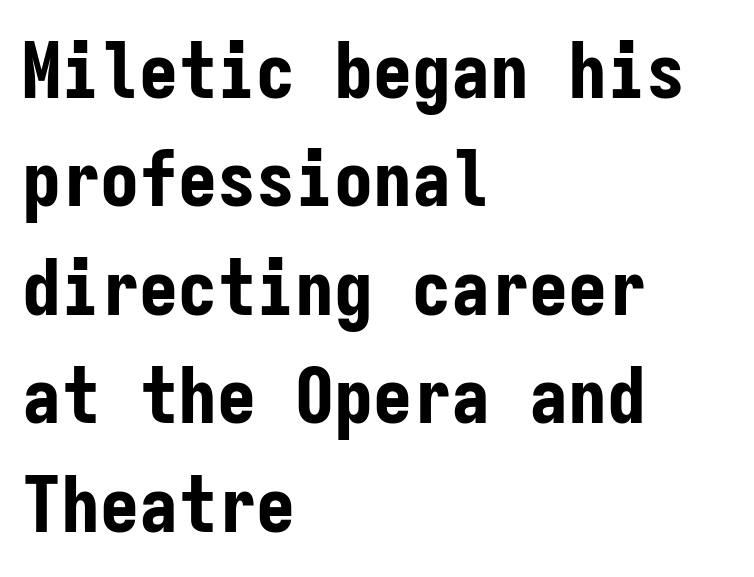
The designer left line spacing at the default. The glyphs have the mass of a bold cut. Horizontal alignment here is leftward, the default for most running prose. A typesetter would call this monospace, since all characters share one set width. Any mark beneath the type? The region is blank. Do the letters lean? They stand straight.
